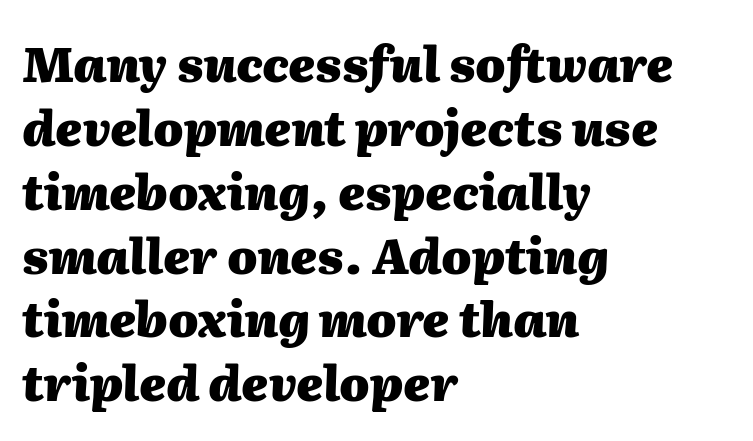
Q: Is the text bold? A: Yes.
Q: Is the text italic (slanted)? A: Yes, it leans right by about 2 degrees.
Q: Is the text underlined? A: No.
Q: How is the paragraph aligned? A: Left-aligned.
Q: Is the spacing between letters normal or unusually wide? A: Normal.
Q: Is the spacing between lines tight, normal or loose? A: Normal.
Q: Width (condensed, normal, or wide)? A: Normal.
Q: Stroke contrast? A: Medium.
Q: x-height? A: Medium.
Q: Monospaced? A: No.
